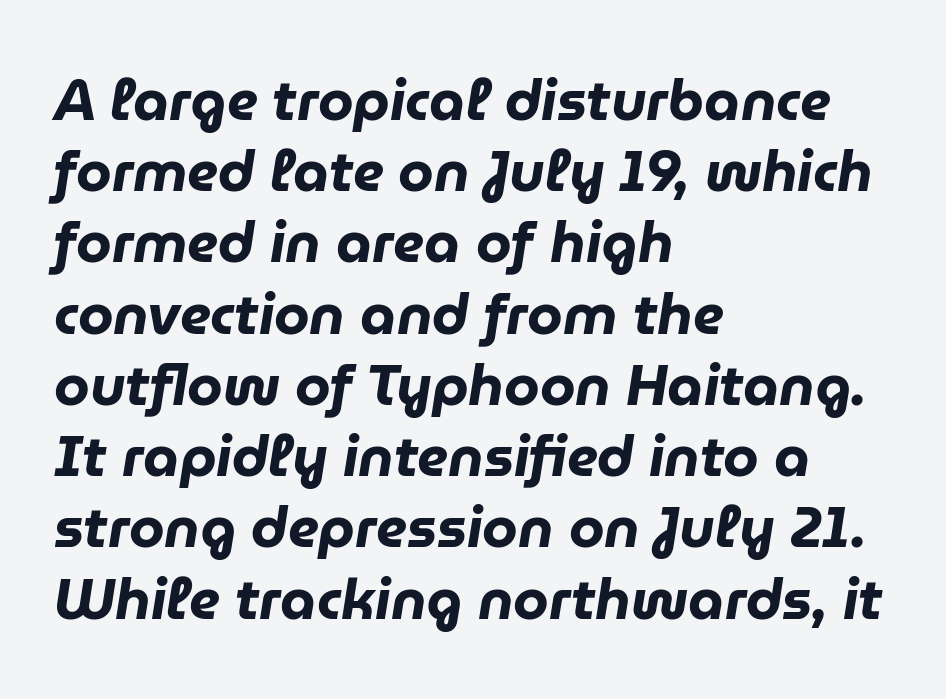
The glyphs have the mass of a bold cut. Honestly, the letter spacing is just normal — you wouldn't notice it. Type without underlining. You could not count columns in this text — the font is proportionally spaced. Evenly set lines give the paragraph a standard silhouette. This sample is left-justified, so line endings fall wherever the words run out.
